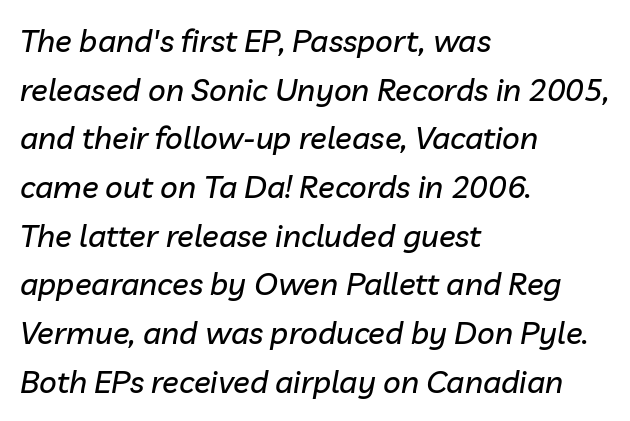
The image shows 31 px text type, italic (leaning right); set left-aligned, normal line spacing (1.57x), normal letter spacing, not underlined; low stroke contrast and a medium x-height.
